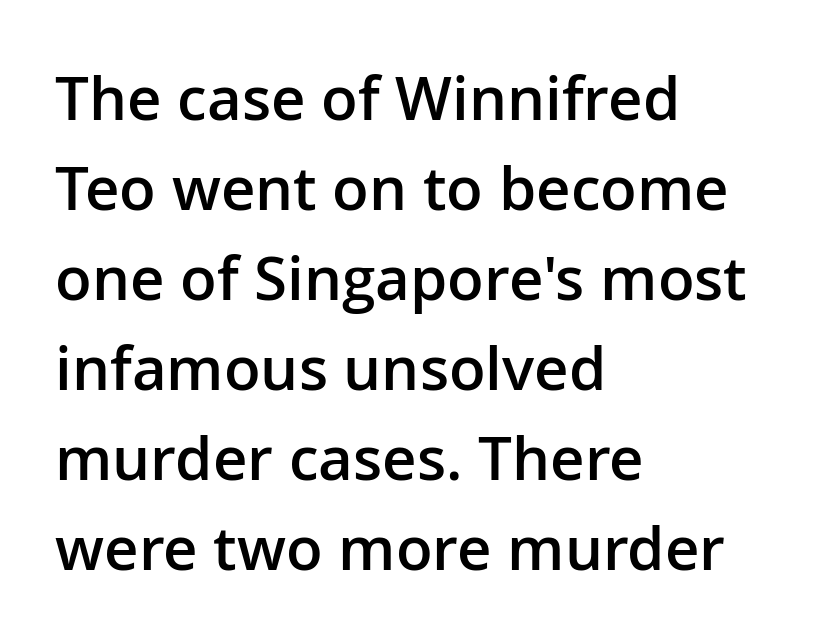
{"serif": "no", "italic": "no", "bold": "semi", "weight": "semibold", "width": "normal", "stroke_contrast": "low", "x_height": "medium", "monospaced": "no", "underline": "no", "align": "left", "line_spacing": "normal", "line_spacing_ratio": 1.5, "letter_spacing": "normal", "letter_spacing_em": 0.0, "glyph_px": 60}
